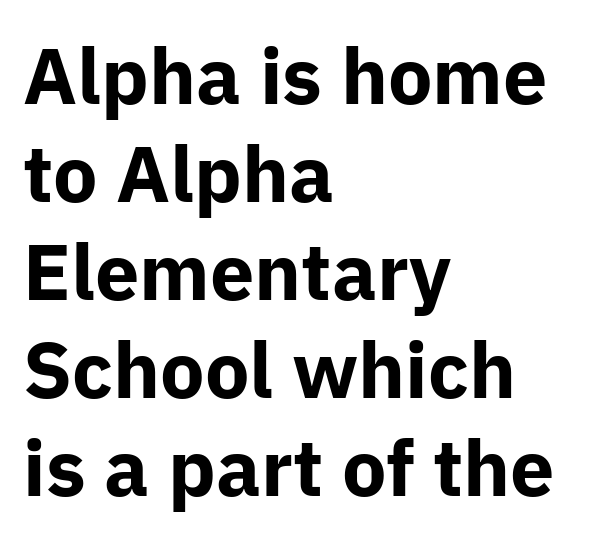
{"serif": "no", "italic": "no", "bold": "yes", "weight": "bold", "width": "normal", "stroke_contrast": "low", "x_height": "medium", "monospaced": "no", "underline": "no", "align": "left", "line_spacing_ratio": 1.24, "letter_spacing": "normal", "letter_spacing_em": 0.0, "glyph_px": 79}
